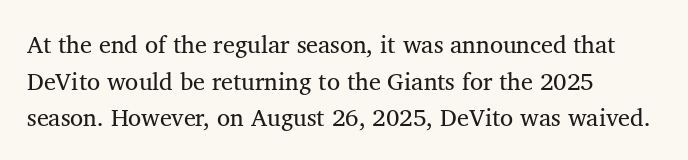
Standard letterfit; no display-style spreading of the glyphs. No chunkiness to these letters — they're not bold. This is roman type, the default non-slanted kind. Does the copy run flush right? No — it runs flush left.
